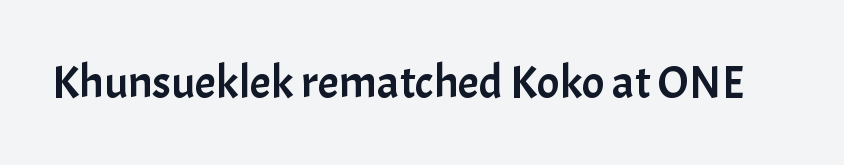
{"serif": "no", "italic": "no", "width": "normal", "stroke_contrast": "low", "x_height": "medium", "monospaced": "no", "underline": "no", "letter_spacing": "normal", "letter_spacing_em": 0.0, "glyph_px": 47}
